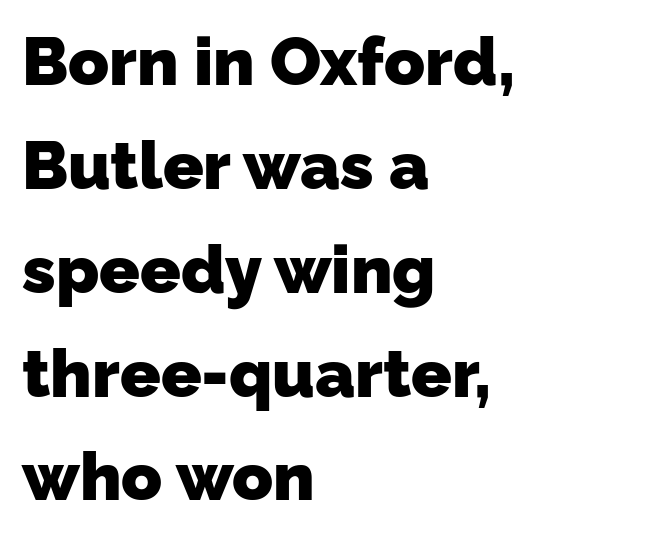
The image shows 67 px heavy sans-serif type; set left-aligned, normal line spacing (1.55x), normal letter spacing, not underlined; low stroke contrast and a medium x-height.
